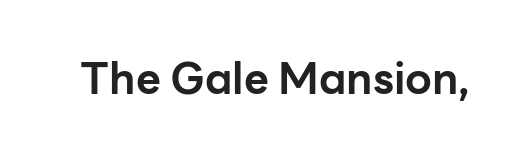
{"serif": "no", "italic": "no", "bold": "yes", "weight": "bold", "width": "normal", "stroke_contrast": "low", "x_height": "medium", "monospaced": "no", "underline": "no", "letter_spacing": "normal", "letter_spacing_em": 0.0, "glyph_px": 43}
